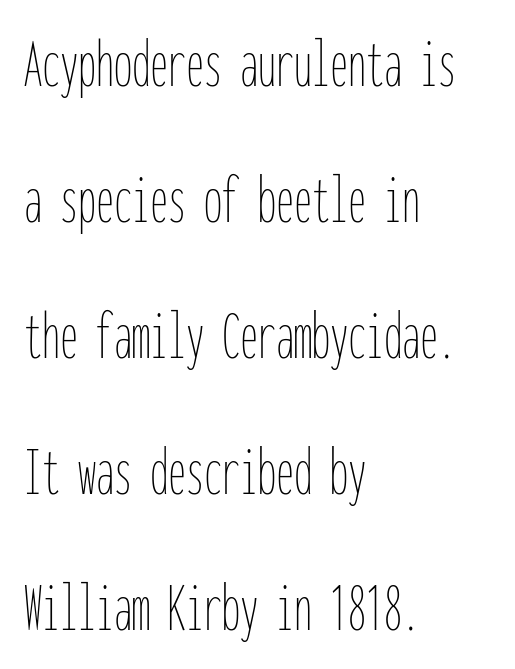
The image shows 72 px thin, condensed type, upright, monospaced; set left-aligned, line spacing 1.89x, normal letter spacing, not underlined; low stroke contrast and a medium x-height.
